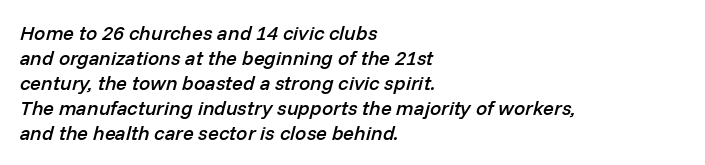
Q: Is the text bold? A: Semi-bold.
Q: Is the text italic (slanted)? A: Yes, it leans right by about 14 degrees.
Q: Is the text underlined? A: No.
Q: How is the paragraph aligned? A: Left-aligned.
Q: Is the spacing between letters normal or unusually wide? A: Normal.
Q: Is the spacing between lines tight, normal or loose? A: Normal.
